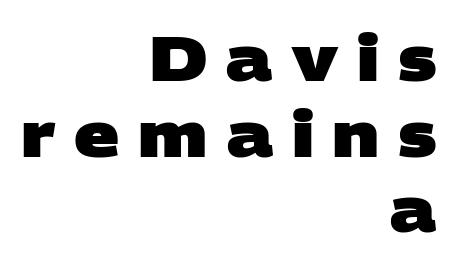
The image shows 63 px heavy, wide sans-serif type; set right-aligned, line spacing 1.2x, unusually wide letter spacing (+0.29 em), not underlined; low stroke contrast and a large x-height.
